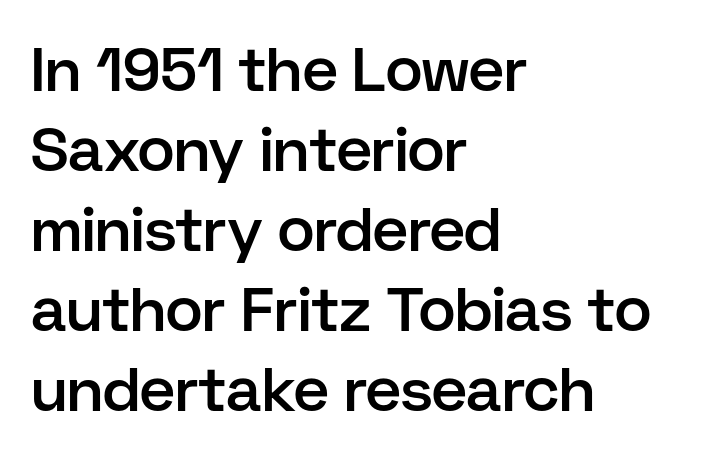
{"serif": "no", "italic": "no", "bold": "semi", "weight": "semibold", "width": "normal", "stroke_contrast": "low", "x_height": "medium", "monospaced": "no", "underline": "no", "align": "left", "line_spacing": "normal", "line_spacing_ratio": 1.29, "letter_spacing": "normal", "letter_spacing_em": 0.0, "glyph_px": 62}
